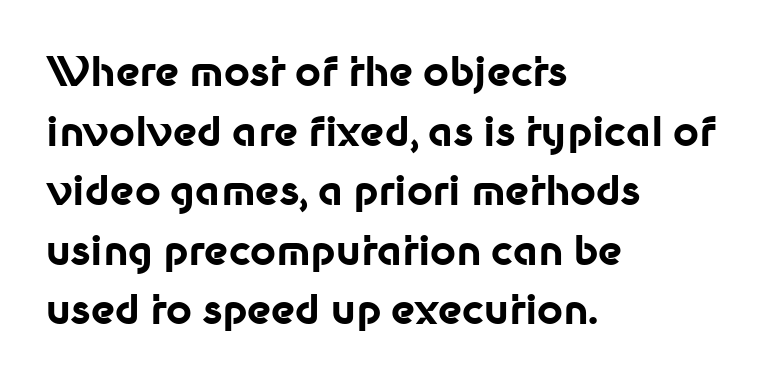
{"serif": "no", "italic": "no", "bold": "yes", "weight": "bold", "width": "normal", "stroke_contrast": "low", "x_height": "medium", "monospaced": "no", "underline": "no", "align": "left", "line_spacing": "normal", "line_spacing_ratio": 1.49, "letter_spacing": "normal", "letter_spacing_em": 0.0, "glyph_px": 40}
